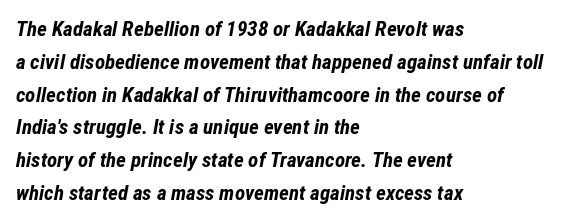
Q: Is the text bold? A: Yes.
Q: Is the text italic (slanted)? A: Yes, it leans right by about 12 degrees.
Q: Is the text underlined? A: No.
Q: How is the paragraph aligned? A: Left-aligned.
Q: Is the spacing between letters normal or unusually wide? A: Normal.
Q: Is the spacing between lines tight, normal or loose? A: Normal.
